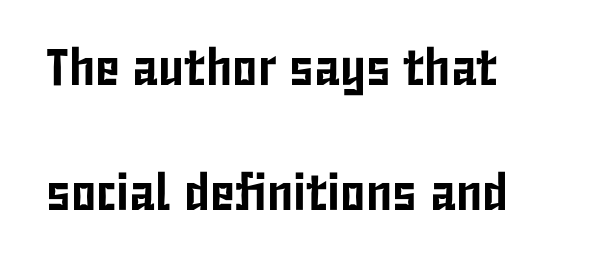
{"serif": "no", "italic": "no", "width": "condensed", "stroke_contrast": "low", "x_height": "medium", "monospaced": "no", "underline": "no", "align": "left", "line_spacing": "loose", "line_spacing_ratio": 2.41, "letter_spacing": "normal", "letter_spacing_em": 0.0, "glyph_px": 52}
